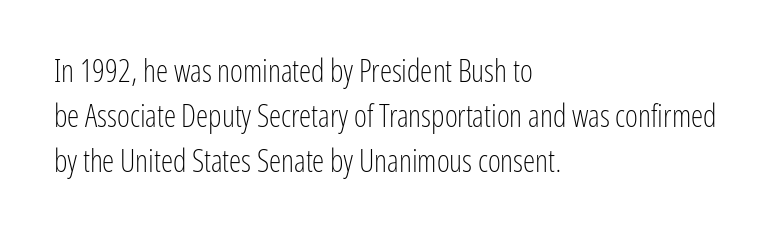
The compositor pushed each line to the left boundary. Horizontal bands of white between lines are of average thickness. The characters are drawn with everyday or finer stroke widths. Quick note: underline off. There is no visible air inserted between adjacent glyphs.
